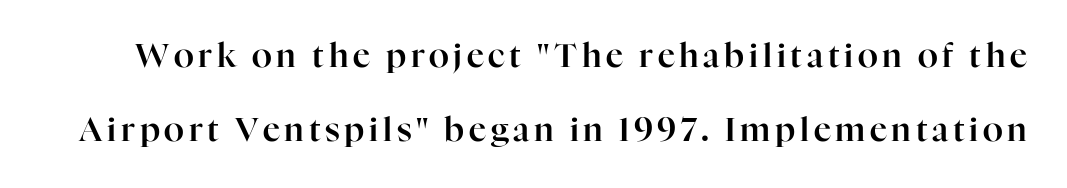
Loosely led — the rows are spread out. These lines are composed in type with serifs. The passage shown is typed in a proportional face where columns would drift. Honestly, there is no underline to notice here at all.
